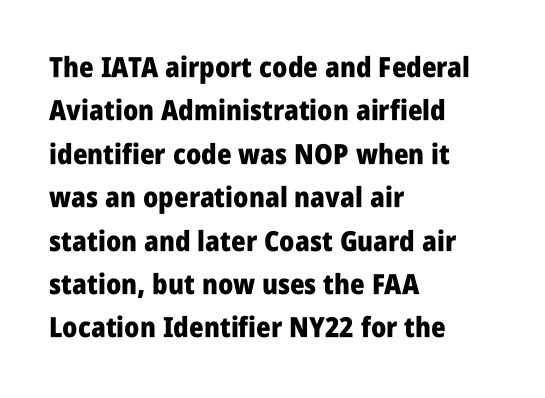
{"serif": "no", "italic": "no", "bold": "yes", "weight": "heavy", "width": "condensed", "stroke_contrast": "low", "x_height": "large", "monospaced": "no", "underline": "no", "align": "left", "line_spacing": "normal", "line_spacing_ratio": 1.55, "letter_spacing": "normal", "letter_spacing_em": 0.0, "glyph_px": 28}
